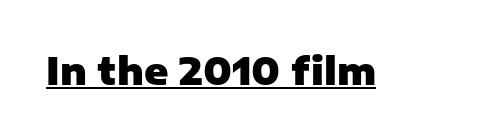
{"serif": "no", "italic": "no", "bold": "yes", "weight": "heavy", "width": "normal", "stroke_contrast": "low", "x_height": "medium", "monospaced": "no", "underline": "yes", "letter_spacing": "normal", "letter_spacing_em": 0.0, "glyph_px": 37}
